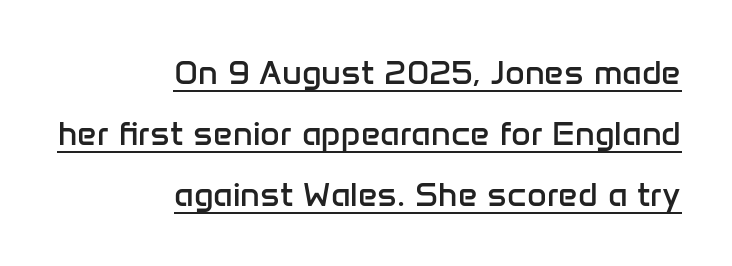
{"serif": "no", "italic": "no", "bold": "no", "weight": "regular", "width": "normal", "stroke_contrast": "low", "x_height": "medium", "monospaced": "no", "underline": "yes", "align": "right", "line_spacing_ratio": 1.79, "letter_spacing": "normal", "letter_spacing_em": 0.0, "glyph_px": 34}
